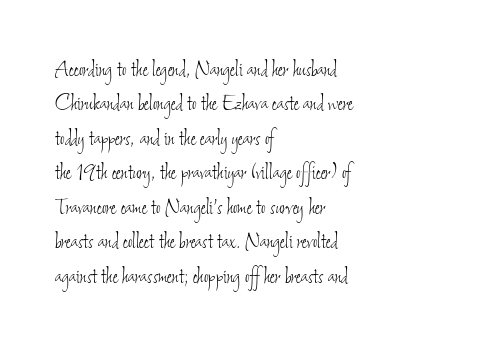
The image shows 25 px text type; set left-aligned, normal line spacing (1.38x), normal letter spacing, not underlined.
